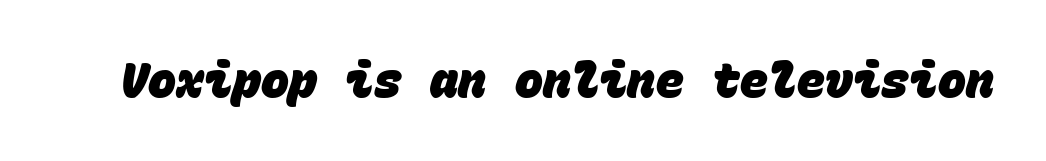
No feet cap the strokes, marking this as sans-serif type. The letters are bold, with thick, heavy strokes. Think of a typewriter: that constant character pitch is what you see here. A clean baseline with only descenders dipping below it. In terms of letterspacing, this is plain default setting.
